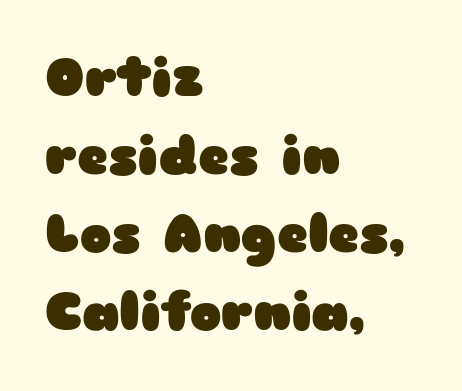
{"serif": "no", "italic": "no", "bold": "yes", "weight": "heavy", "width": "wide", "stroke_contrast": "low", "x_height": "medium", "monospaced": "no", "underline": "no", "align": "left", "line_spacing": "normal", "line_spacing_ratio": 1.47, "letter_spacing": "normal", "letter_spacing_em": 0.0, "glyph_px": 53}
